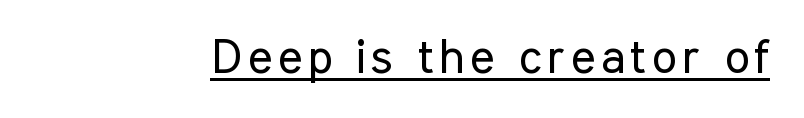
Q: Is the text bold? A: No.
Q: Is the text italic (slanted)? A: No, it is upright.
Q: Is the typeface a serif or a sans-serif typeface? A: Sans-serif.
Q: Is the text underlined? A: Yes.
Q: Width (condensed, normal, or wide)? A: Condensed.
Q: Stroke contrast? A: Low.
Q: x-height? A: Medium.
Q: Monospaced? A: No.
